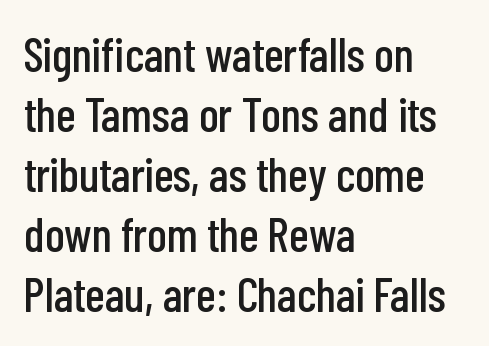
Q: Is the text italic (slanted)? A: No, it is upright.
Q: Is the typeface a serif or a sans-serif typeface? A: Sans-serif.
Q: Is the text underlined? A: No.
Q: How is the paragraph aligned? A: Left-aligned.
Q: Is the spacing between letters normal or unusually wide? A: Normal.
Q: Is the spacing between lines tight, normal or loose? A: Normal.
Q: Width (condensed, normal, or wide)? A: Condensed.
Q: Stroke contrast? A: Low.
Q: x-height? A: Medium.
Q: Monospaced? A: No.
